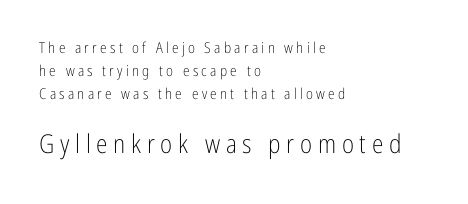
The image shows 26 px text type, upright; set left-aligned, normal line spacing (1.54x), unusually wide letter spacing (+0.22 em), not underlined; the second (bottom) block is 1.73x larger.
